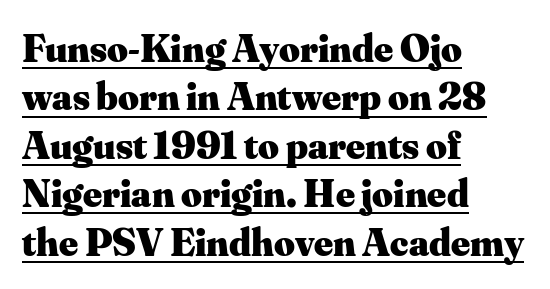
The image shows 40 px heavy serif type, upright; set left-aligned, line spacing 1.21x, normal letter spacing, underlined; medium stroke contrast and a small x-height.
